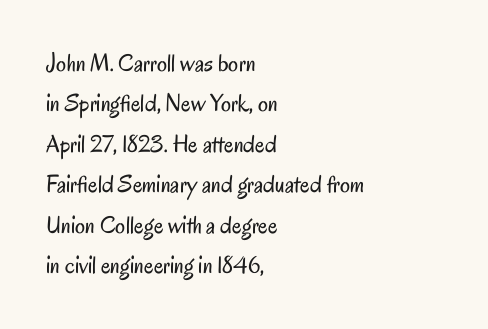
{"italic": "no", "bold": "no", "underline": "no", "align": "left", "line_spacing": "normal", "line_spacing_ratio": 1.62, "letter_spacing": "normal", "letter_spacing_em": 0.0, "glyph_px": 25}
